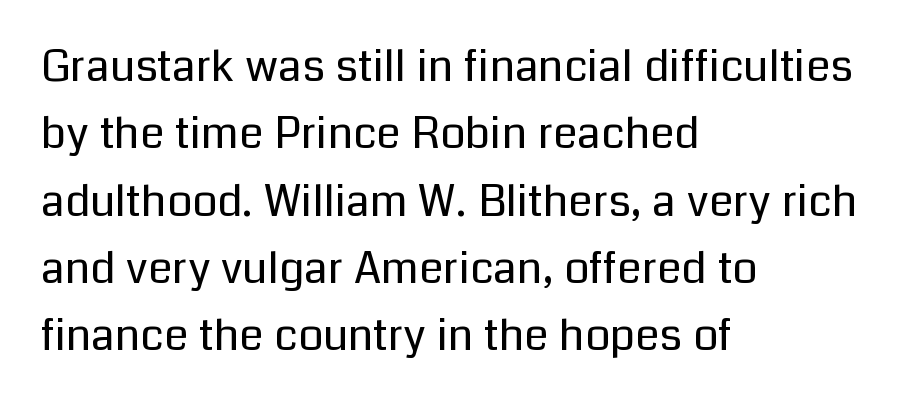
The image shows 44 px regular-weight sans-serif type, upright; set left-aligned, normal line spacing (1.53x), normal letter spacing, not underlined; low stroke contrast and a medium x-height.
